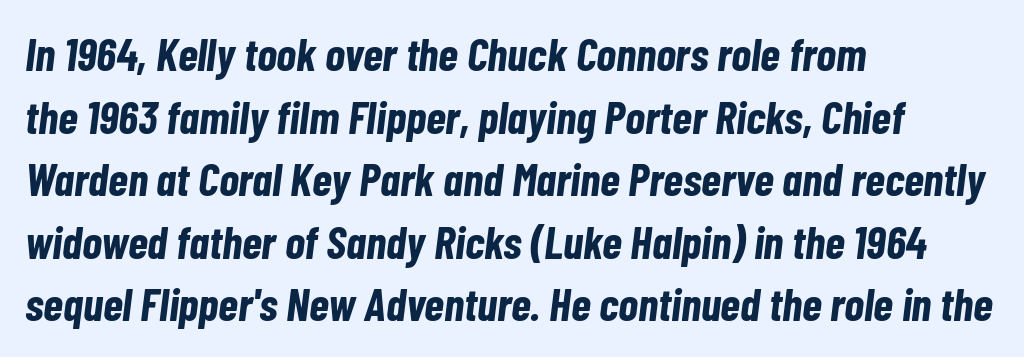
Layout note: lines flush left. Observe the lean: these are italic letterforms. Anything drawn beneath the words? Only blank space. Is the letter spacing exaggerated? No — it looks like the ordinary default. Heft: maximum for text — a bold. The face used here is proportionally spaced, like ordinary book or web type.
